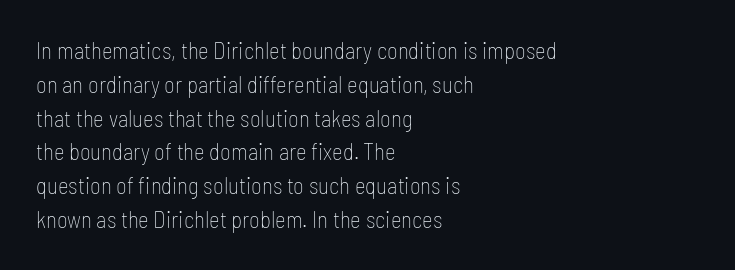
The image shows 23 px text type, upright; set left-aligned, normal line spacing (1.47x), normal letter spacing, not underlined.
